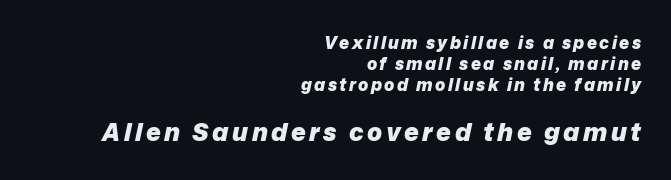
Q: Is the text bold? A: Yes.
Q: Is the text italic (slanted)? A: Yes, it leans right by about 12 degrees.
Q: Is the text underlined? A: No.
Q: How is the paragraph aligned? A: Right-aligned.
Q: Which block of text is set in a larger size, the first (top) or the second (bottom)? A: The second (bottom) one.
